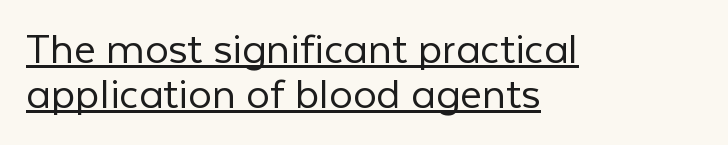
Q: Is the text bold? A: No.
Q: Is the text italic (slanted)? A: No, it is upright.
Q: Is the typeface a serif or a sans-serif typeface? A: Sans-serif.
Q: Is the text underlined? A: Yes.
Q: How is the paragraph aligned? A: Left-aligned.
Q: Is the spacing between letters normal or unusually wide? A: Normal.
Q: Is the spacing between lines tight, normal or loose? A: Tight.
Q: Width (condensed, normal, or wide)? A: Normal.
Q: Stroke contrast? A: Low.
Q: x-height? A: Medium.
Q: Monospaced? A: No.
